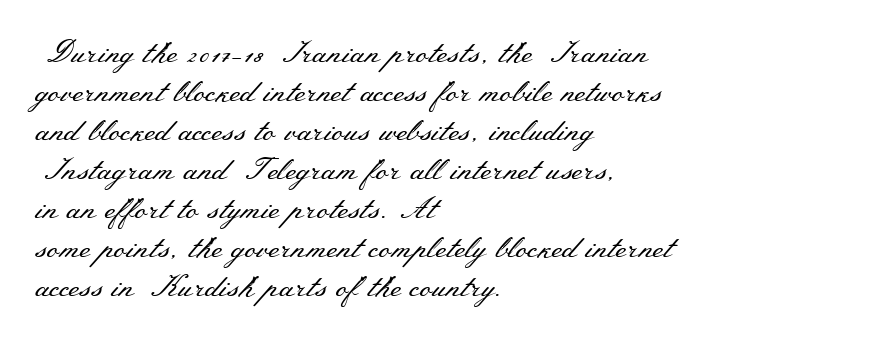
{"serif": "yes", "bold": "no", "weight": "regular", "width": "wide", "stroke_contrast": "medium", "x_height": "small", "monospaced": "no", "underline": "no", "align": "left", "line_spacing": "normal", "line_spacing_ratio": 1.3, "letter_spacing": "normal", "letter_spacing_em": 0.0, "glyph_px": 30}
